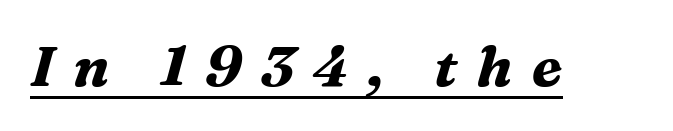
Q: Is the text bold? A: Yes.
Q: Is the text italic (slanted)? A: Yes, it leans right by about 16 degrees.
Q: Is the typeface a serif or a sans-serif typeface? A: Serif.
Q: Is the text underlined? A: Yes.
Q: Is the spacing between letters normal or unusually wide? A: Unusually wide.
Q: Width (condensed, normal, or wide)? A: Normal.
Q: Stroke contrast? A: Medium.
Q: x-height? A: Medium.
Q: Monospaced? A: No.
